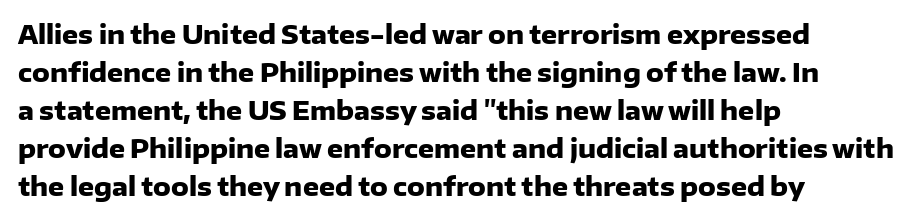
The image shows 25 px bold type, upright; set left-aligned, normal line spacing (1.52x), normal letter spacing, not underlined.
